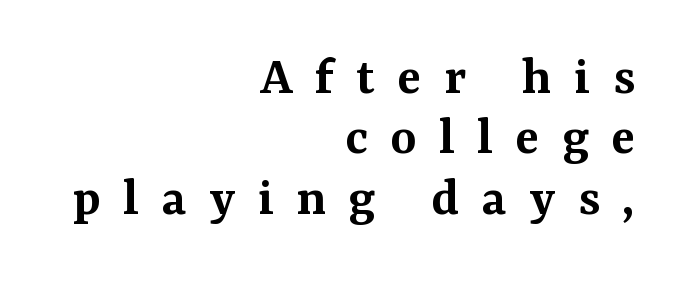
Q: Is the text bold? A: Semi-bold.
Q: Is the text italic (slanted)? A: No, it is upright.
Q: Is the typeface a serif or a sans-serif typeface? A: Serif.
Q: Is the text underlined? A: No.
Q: How is the paragraph aligned? A: Right-aligned.
Q: Is the spacing between letters normal or unusually wide? A: Unusually wide.
Q: Is the spacing between lines tight, normal or loose? A: Tight.
Q: Width (condensed, normal, or wide)? A: Normal.
Q: Stroke contrast? A: Medium.
Q: x-height? A: Medium.
Q: Monospaced? A: No.
